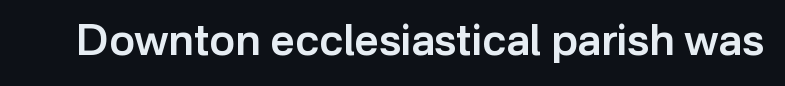
Q: Is the text bold? A: Semi-bold.
Q: Is the text italic (slanted)? A: No, it is upright.
Q: Is the typeface a serif or a sans-serif typeface? A: Sans-serif.
Q: Is the text underlined? A: No.
Q: Is the spacing between letters normal or unusually wide? A: Normal.
Q: Width (condensed, normal, or wide)? A: Normal.
Q: Stroke contrast? A: Low.
Q: x-height? A: Medium.
Q: Monospaced? A: No.
